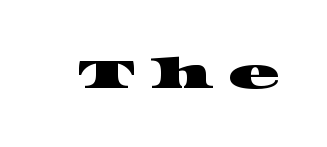
The designer went with a serif here, giving each stem small feet. Letter spacing: wide. The space beneath each line is pristine and unruled. Note the varied advance widths — an 'i' is clearly narrower than an 'm'.
